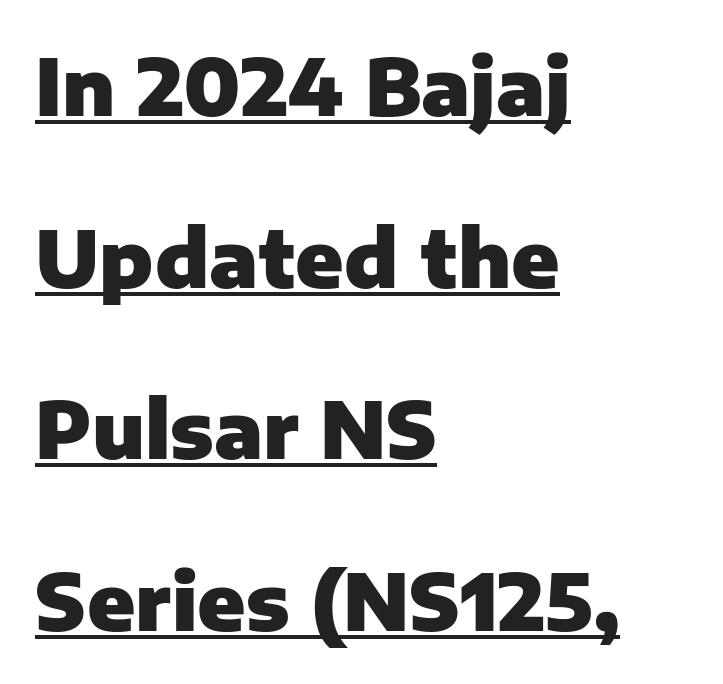
The image shows 78 px heavy sans-serif type, upright; set left-aligned, loose line spacing (2.2x), normal letter spacing, underlined; low stroke contrast and a medium x-height.
